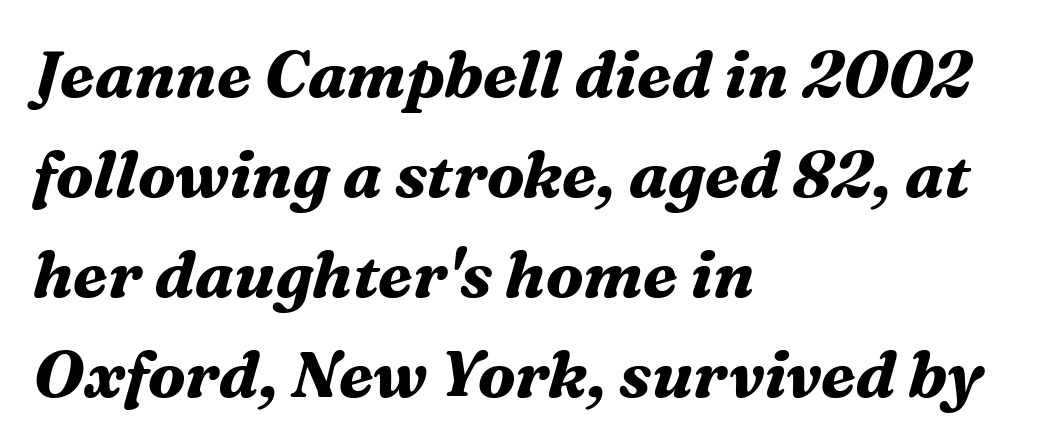
Each row of text sits above clean, open space. On the weight axis this lands at bold, roughly 700. The lines are quadded left. Here the designer chose a conventional face with non-uniform glyph widths. Would a proofreader flag this as italicized? Yes.
